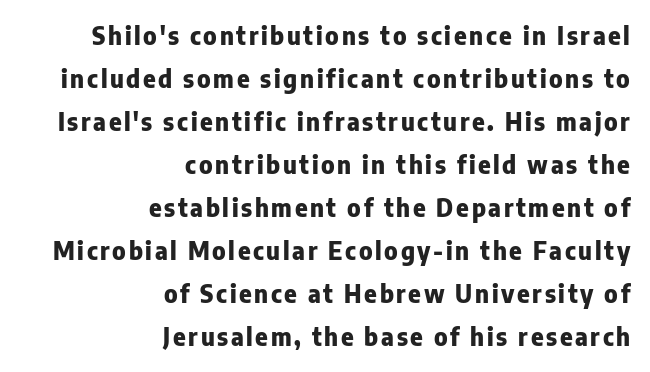
Q: Is the text bold? A: Yes.
Q: Is the text italic (slanted)? A: No, it is upright.
Q: Is the text underlined? A: No.
Q: How is the paragraph aligned? A: Right-aligned.
